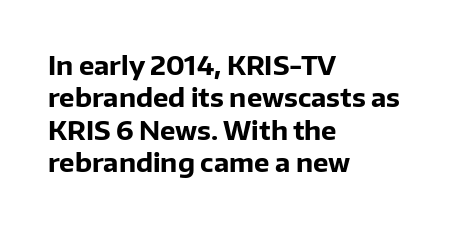
The image shows 26 px bold type, upright; set left-aligned, normal line spacing (1.25x), normal letter spacing, not underlined.
